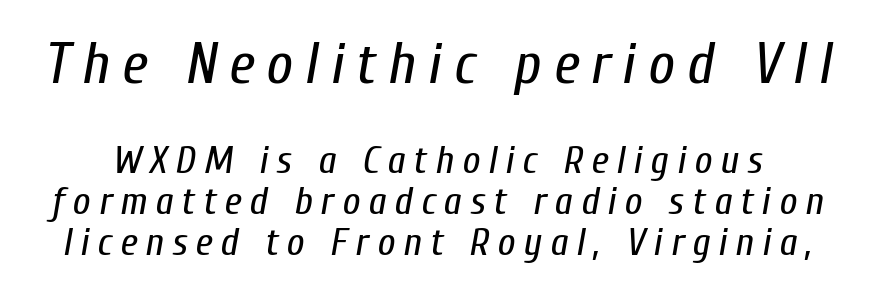
Q: Is the text bold? A: No.
Q: Is the text italic (slanted)? A: Yes, it leans right by about 10 degrees.
Q: Is the text underlined? A: No.
Q: Is the spacing between letters normal or unusually wide? A: Unusually wide.
Q: Is the spacing between lines tight, normal or loose? A: Tight.
Q: Which block of text is set in a larger size, the first (top) or the second (bottom)? A: The first (top) one.
Q: Width (condensed, normal, or wide)? A: Condensed.
Q: Stroke contrast? A: Low.
Q: x-height? A: Medium.
Q: Monospaced? A: No.
